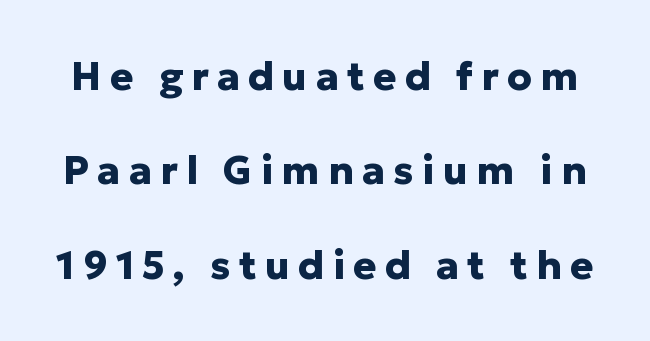
I'd call this a sans setting — the letters go barefoot. The horizontal fit of the characters is loose and conspicuously gappy. The baseline area is clear. The face used here has the dense, thick strokes of a bold. The block of text is sparse from top to bottom, with ample space between rows. Ordinary non-slanted type is in use.
